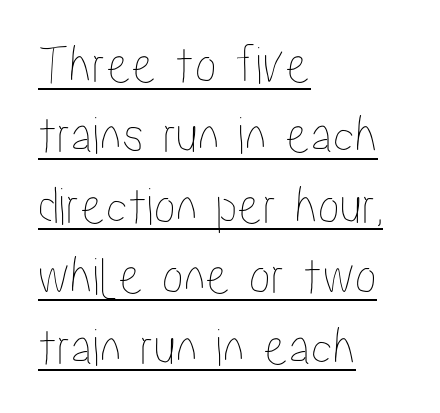
The image shows 55 px condensed type, upright; set left-aligned, normal line spacing (1.28x), normal letter spacing, underlined; low stroke contrast and a medium x-height.
